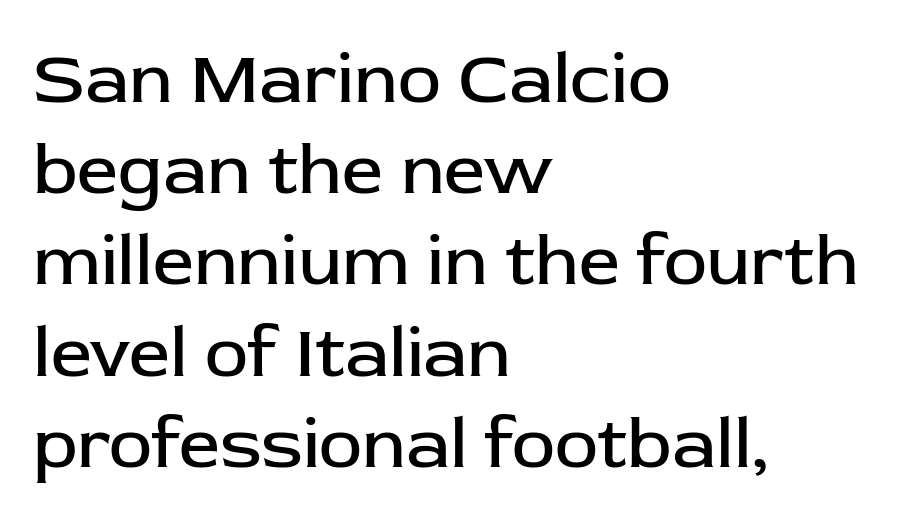
The image shows 73 px regular-weight sans-serif type, upright; set left-aligned, normal line spacing (1.25x), normal letter spacing, not underlined; low stroke contrast and a medium x-height.
